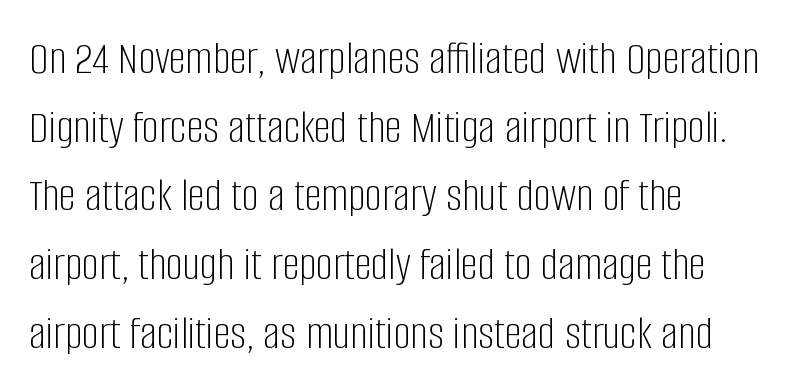
{"serif": "no", "italic": "no", "bold": "no", "weight": "light", "width": "condensed", "stroke_contrast": "low", "x_height": "large", "monospaced": "no", "underline": "no", "align": "left", "line_spacing": "normal", "line_spacing_ratio": 1.43, "letter_spacing": "normal", "letter_spacing_em": 0.0, "glyph_px": 48}
